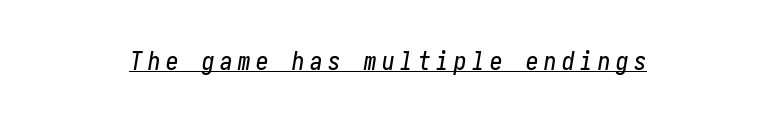
Looking at the ascenders, they clearly lean. A baseline rule has been typeset under these characters. The tracking jumps out immediately: characters are airy and widely separated.
